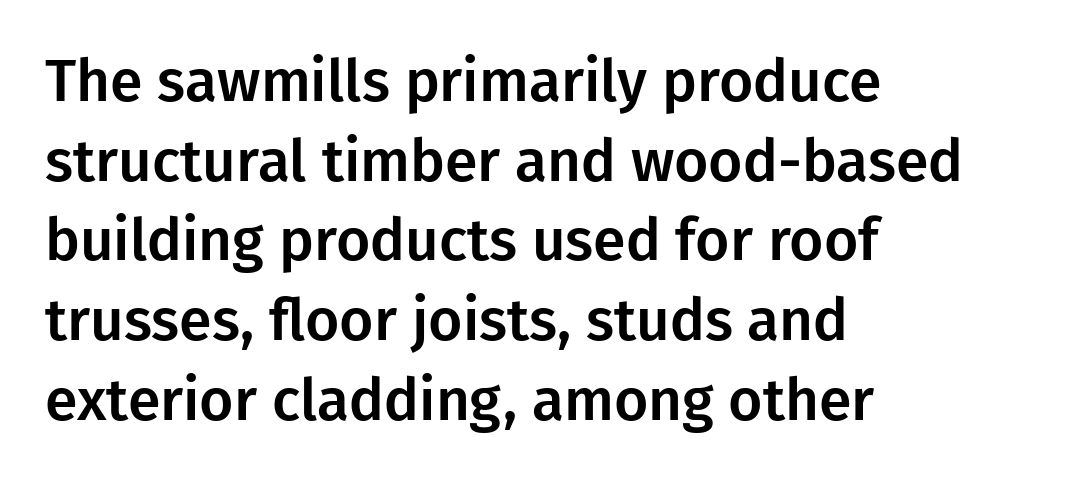
Regarding leading, the lines here are spaced in the standard way. The text was rendered using a sans face with plain stroke endings. No italicization has been applied; the sample stays upright. Look at the tracking — it's just the regular setting, nothing added.
